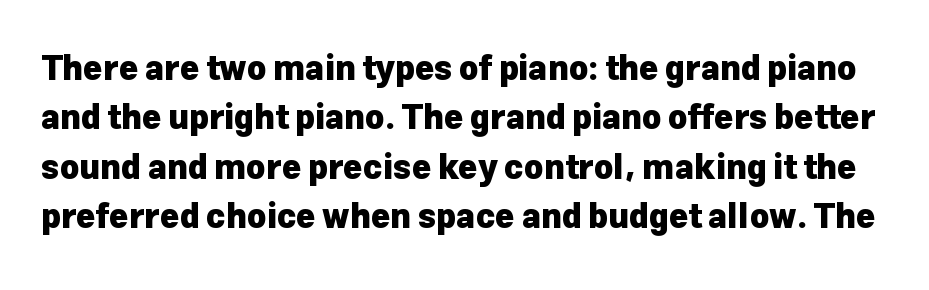
{"serif": "no", "italic": "no", "bold": "yes", "weight": "heavy", "width": "normal", "stroke_contrast": "low", "x_height": "medium", "monospaced": "no", "underline": "no", "line_spacing": "normal", "line_spacing_ratio": 1.5, "letter_spacing": "normal", "letter_spacing_em": 0.0, "glyph_px": 33}
